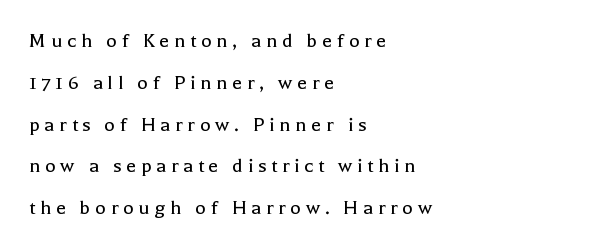
{"italic": "no", "bold": "no", "underline": "no", "align": "left", "line_spacing": "loose", "line_spacing_ratio": 1.9, "letter_spacing": "wide", "letter_spacing_em": 0.22, "glyph_px": 22}
